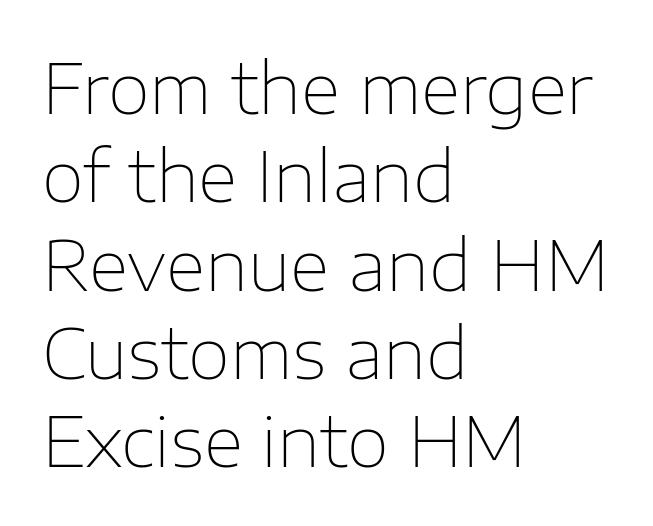
Q: Is the text bold? A: No.
Q: Is the text italic (slanted)? A: No, it is upright.
Q: Is the typeface a serif or a sans-serif typeface? A: Sans-serif.
Q: Is the text underlined? A: No.
Q: How is the paragraph aligned? A: Left-aligned.
Q: Is the spacing between letters normal or unusually wide? A: Normal.
Q: Is the spacing between lines tight, normal or loose? A: Normal.
Q: Width (condensed, normal, or wide)? A: Normal.
Q: Stroke contrast? A: Low.
Q: x-height? A: Medium.
Q: Monospaced? A: No.
